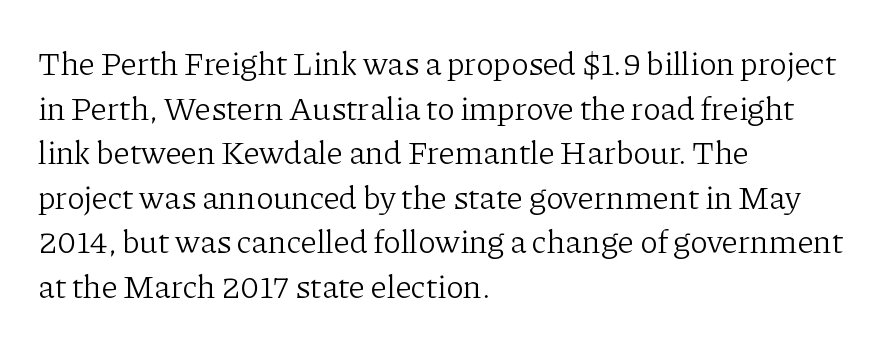
{"serif": "yes", "italic": "no", "bold": "no", "weight": "light", "width": "normal", "stroke_contrast": "low", "x_height": "medium", "monospaced": "no", "underline": "no", "align": "left", "line_spacing": "normal", "line_spacing_ratio": 1.35, "letter_spacing": "normal", "letter_spacing_em": 0.0, "glyph_px": 33}
